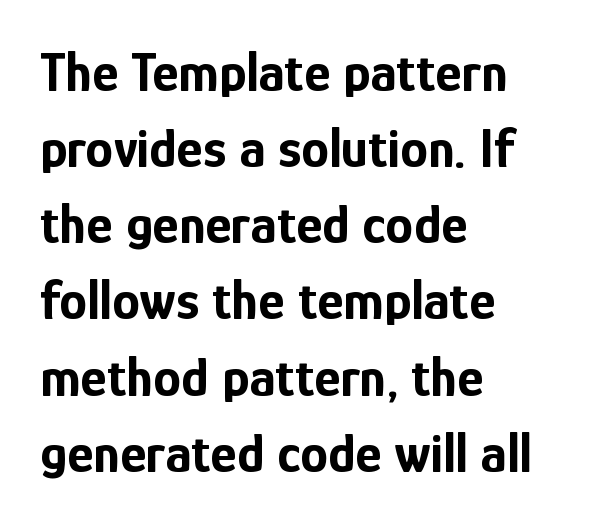
The image shows 56 px bold, condensed sans-serif type, upright; set left-aligned, normal line spacing (1.36x), normal letter spacing, not underlined; low stroke contrast and a medium x-height.
